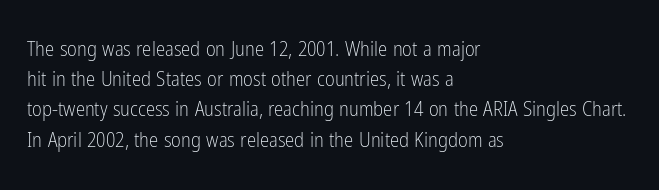
Regarding leading, the lines here are spaced in the standard way. Underline: absent. A classic flush-left, rag-right setting is used for this passage. Every character sits straight up, as roman type does.
